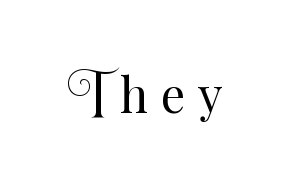
The image shows 48 px regular-weight type, upright; set unusually wide letter spacing (+0.27 em), not underlined; medium stroke contrast and a small x-height.
